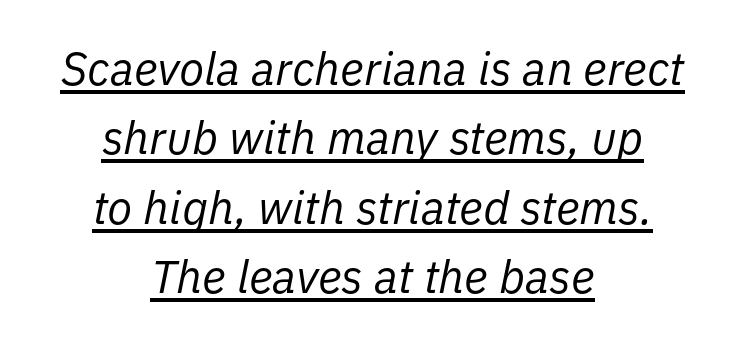
Between one letter and the next there's only the usual sliver of space. Think of a printed novel: that variable character pitch is what you see here. These characters rest on top of a visible drawn line. The lines sit at an ordinary, default distance from one another. The letterforms sit at book weight or below. The rag falls on both sides of this text block equally.
